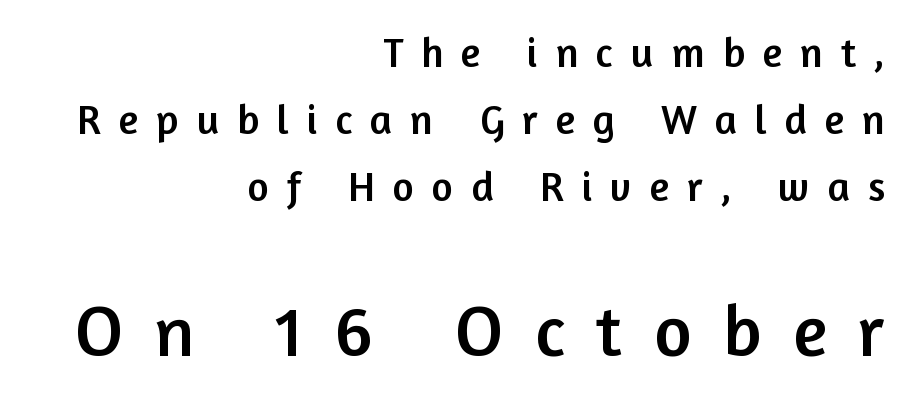
The image shows 72 px sans-serif type, upright; set right-aligned, normal line spacing (1.64x), unusually wide letter spacing (+0.44 em), not underlined; the second (bottom) block is 1.76x larger; low stroke contrast and a medium x-height.
